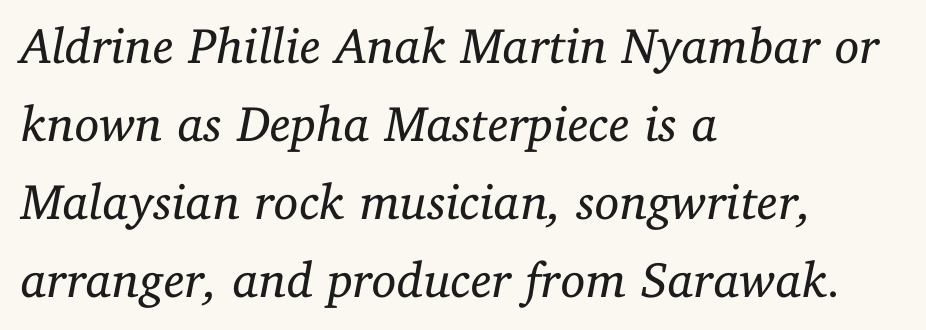
Q: Is the text bold? A: No.
Q: Is the text italic (slanted)? A: Yes, it leans right by about 11 degrees.
Q: Is the typeface a serif or a sans-serif typeface? A: Serif.
Q: Is the text underlined? A: No.
Q: How is the paragraph aligned? A: Left-aligned.
Q: Is the spacing between letters normal or unusually wide? A: Normal.
Q: Is the spacing between lines tight, normal or loose? A: Normal.
Q: Width (condensed, normal, or wide)? A: Normal.
Q: Stroke contrast? A: Low.
Q: x-height? A: Medium.
Q: Monospaced? A: No.
